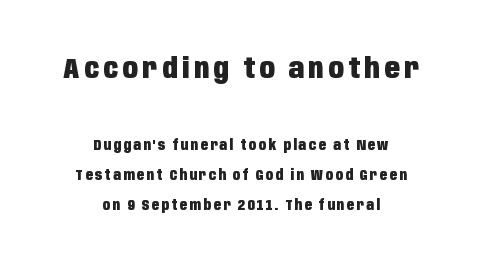
Tall strokes in this sample are plumb rather than angled. You can tell from the bare stems that sans-serif type was used. The rag falls on both sides of this text block equally. Large over small — that's the arrangement of the two blocks here. Notice the wide empty band between every row — that's loose leading. Descender tails drop into unmarked territory.
